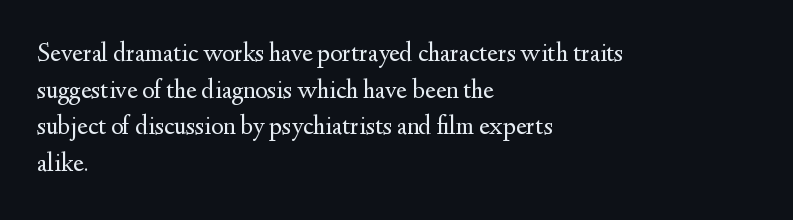
In CSS terms this would be text-align: left. The words here are not underlined. The font is comparable to plain body text, perhaps lighter. Every character sits straight up, as roman type does. The vertical gap from one line to the next is medium. Compared with typical body copy, the letter spacing here is the same.
